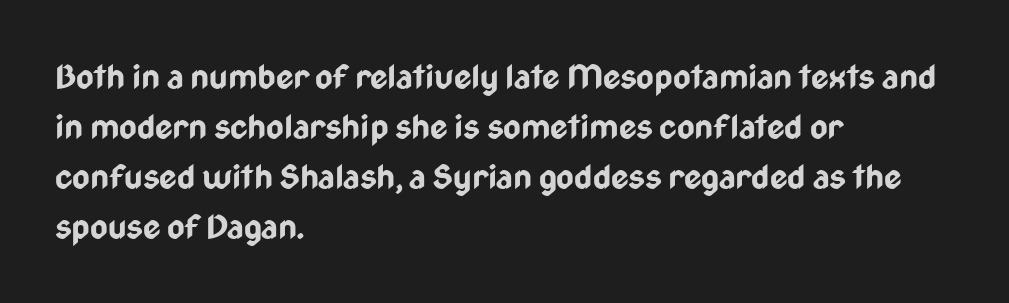
{"serif": "no", "italic": "no", "bold": "yes", "weight": "bold", "width": "condensed", "stroke_contrast": "low", "x_height": "medium", "monospaced": "no", "underline": "no", "align": "left", "line_spacing": "normal", "line_spacing_ratio": 1.47, "letter_spacing": "normal", "letter_spacing_em": 0.0, "glyph_px": 34}
